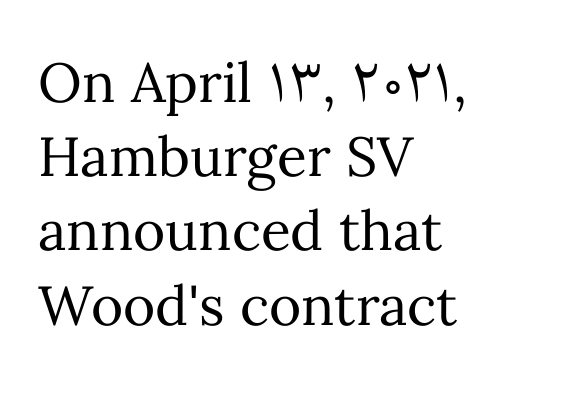
Q: Is the text bold? A: No.
Q: Is the text italic (slanted)? A: No, it is upright.
Q: Is the text underlined? A: No.
Q: How is the paragraph aligned? A: Left-aligned.
Q: Is the spacing between letters normal or unusually wide? A: Normal.
Q: Is the spacing between lines tight, normal or loose? A: Normal.
Q: Width (condensed, normal, or wide)? A: Normal.
Q: Stroke contrast? A: Medium.
Q: x-height? A: Medium.
Q: Monospaced? A: No.
